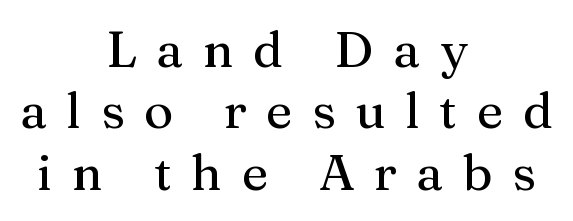
Upright lettering throughout. The line texture is sparse and dotted thanks to wide tracking. Spacing verdict: proportional, widths tailored to each character. These lines are composed in type with serifs.
